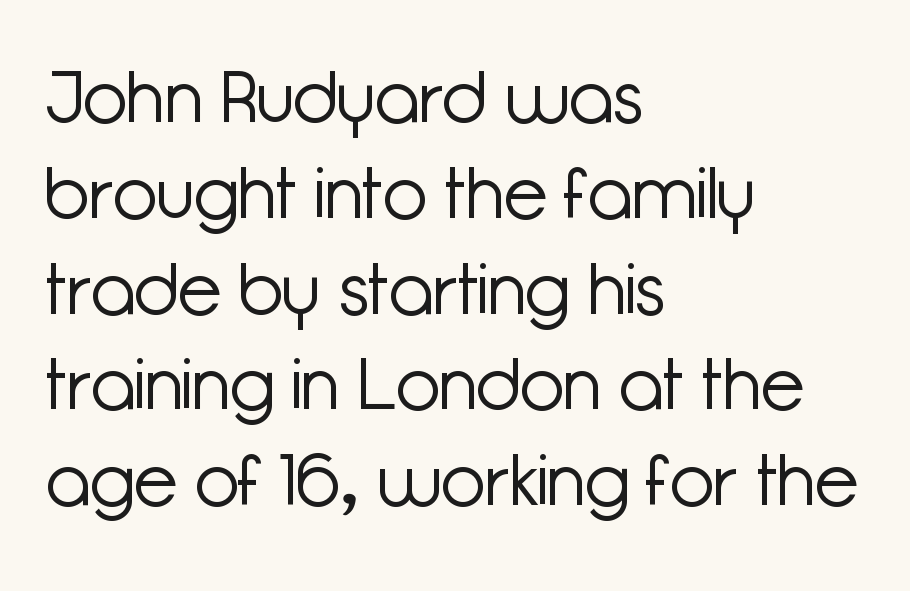
Q: Is the text bold? A: No.
Q: Is the text italic (slanted)? A: No, it is upright.
Q: Is the typeface a serif or a sans-serif typeface? A: Sans-serif.
Q: Is the text underlined? A: No.
Q: How is the paragraph aligned? A: Left-aligned.
Q: Is the spacing between letters normal or unusually wide? A: Normal.
Q: Is the spacing between lines tight, normal or loose? A: Normal.
Q: Width (condensed, normal, or wide)? A: Normal.
Q: Stroke contrast? A: Low.
Q: x-height? A: Medium.
Q: Monospaced? A: No.
